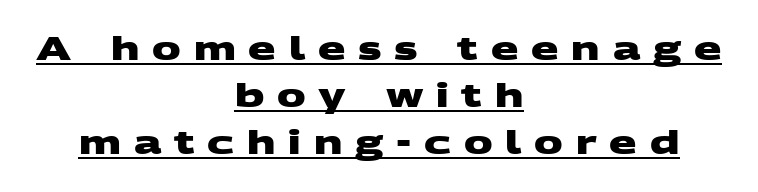
Q: Is the text bold? A: Yes.
Q: Is the typeface a serif or a sans-serif typeface? A: Sans-serif.
Q: Is the text underlined? A: Yes.
Q: How is the paragraph aligned? A: Centered.
Q: Is the spacing between letters normal or unusually wide? A: Unusually wide.
Q: Is the spacing between lines tight, normal or loose? A: Normal.
Q: Width (condensed, normal, or wide)? A: Wide.
Q: Stroke contrast? A: Medium.
Q: x-height? A: Large.
Q: Monospaced? A: No.
